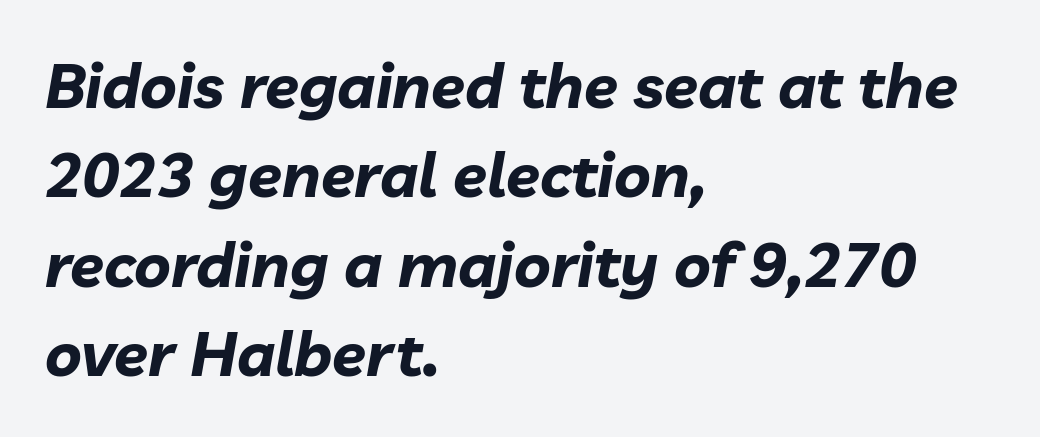
The face used here has a pronounced slope to its letters. The gap between lines stays unmarked. The typesetter chose a ragged-right arrangement here. These lines are rendered in a variable-pitch font. The face used here is rendered with its standard letterfit.
